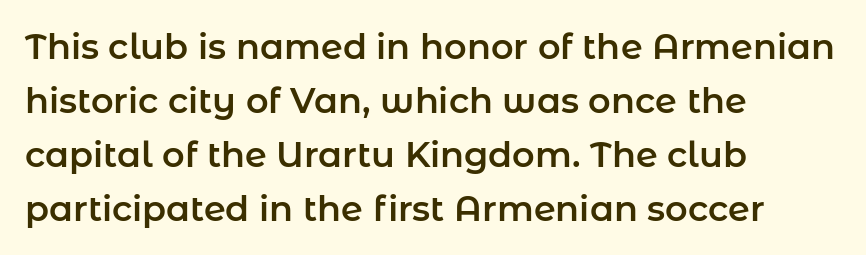
{"serif": "no", "italic": "no", "width": "normal", "stroke_contrast": "low", "x_height": "medium", "monospaced": "no", "underline": "no", "align": "left", "line_spacing": "normal", "line_spacing_ratio": 1.54, "letter_spacing": "normal", "letter_spacing_em": 0.0, "glyph_px": 35}
